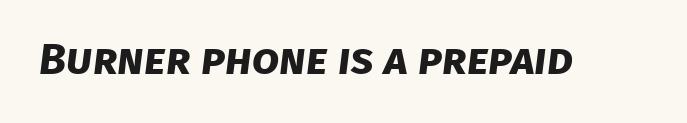
Q: Is the text bold? A: Yes.
Q: Is the typeface a serif or a sans-serif typeface? A: Sans-serif.
Q: Is the text underlined? A: No.
Q: Is the spacing between letters normal or unusually wide? A: Normal.
Q: Width (condensed, normal, or wide)? A: Normal.
Q: Stroke contrast? A: Low.
Q: x-height? A: Large.
Q: Monospaced? A: No.
